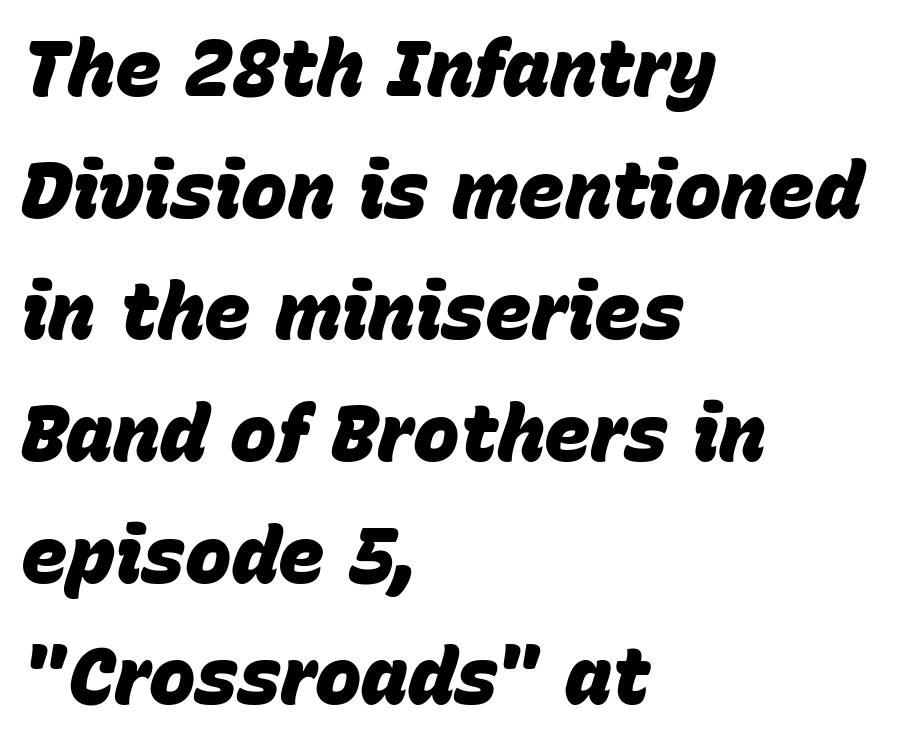
Q: Is the text bold? A: Yes.
Q: Is the text italic (slanted)? A: Yes, it leans right by about 15 degrees.
Q: Is the text underlined? A: No.
Q: How is the paragraph aligned? A: Left-aligned.
Q: Is the spacing between letters normal or unusually wide? A: Normal.
Q: Is the spacing between lines tight, normal or loose? A: Normal.
Q: Width (condensed, normal, or wide)? A: Normal.
Q: Stroke contrast? A: Low.
Q: x-height? A: Large.
Q: Monospaced? A: No.
